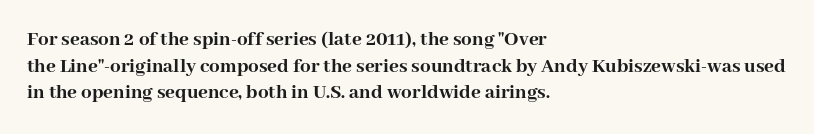
{"italic": "no", "bold": "yes", "underline": "no", "align": "left", "line_spacing": "normal", "line_spacing_ratio": 1.27, "letter_spacing": "normal", "letter_spacing_em": 0.0, "glyph_px": 21}
